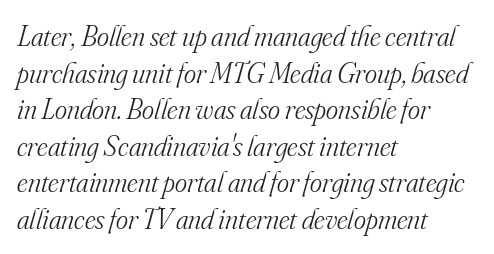
The image shows 29 px light serif type, italic (leaning right); set left-aligned, normal line spacing (1.26x), normal letter spacing, not underlined; medium stroke contrast and a small x-height.
